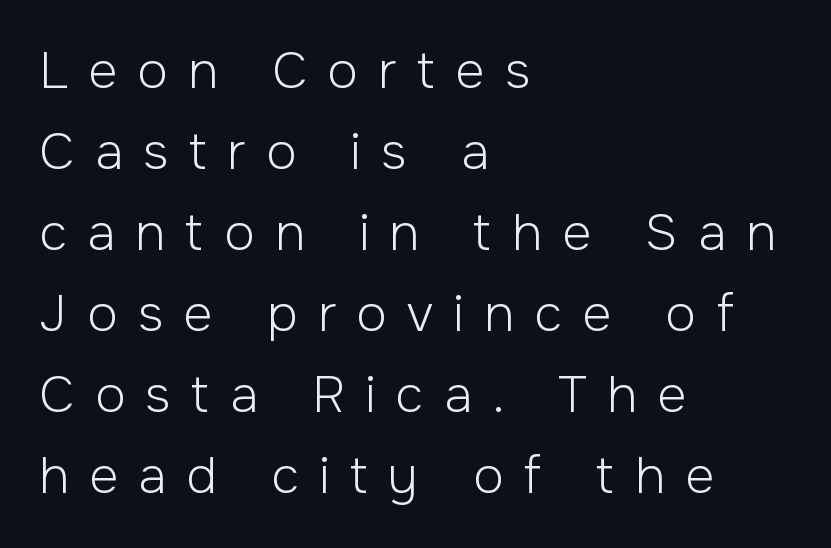
A typesetter would mark this as roman, not italic. Weight: regular or lighter. Character widths vary here, with narrow letters taking less room than wide ones. The setting favours the left margin, as ordinary paragraphs usually do. Regarding serifs, this sample does without them. Horizontal bands of white between lines are of average thickness.
